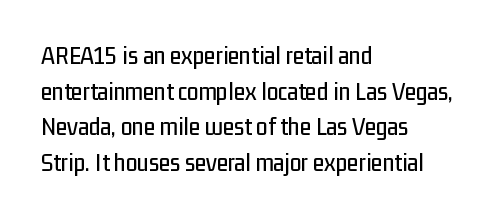
The image shows 26 px text type, upright; set left-aligned, normal line spacing (1.37x), normal letter spacing, not underlined.
